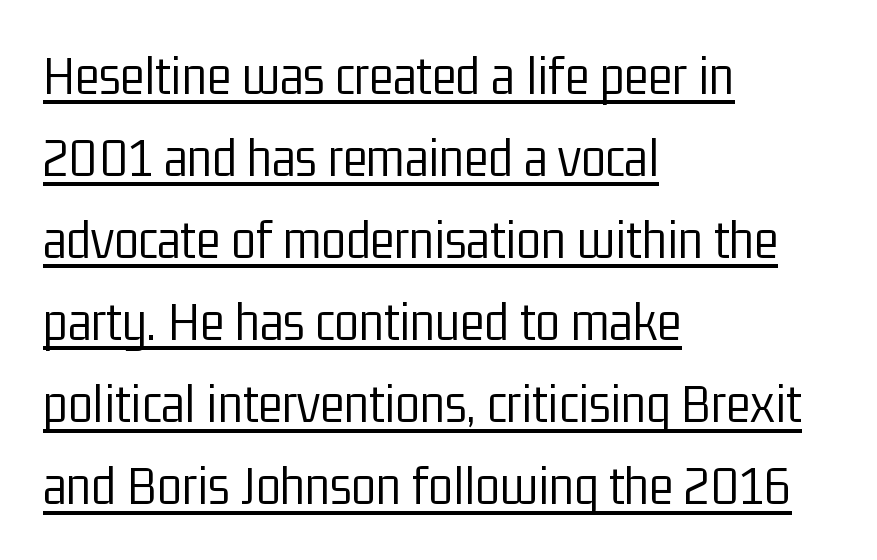
{"serif": "no", "italic": "no", "bold": "no", "weight": "light", "width": "condensed", "stroke_contrast": "low", "x_height": "medium", "monospaced": "no", "underline": "yes", "align": "left", "line_spacing": "normal", "line_spacing_ratio": 1.44, "letter_spacing": "normal", "letter_spacing_em": 0.0, "glyph_px": 57}
